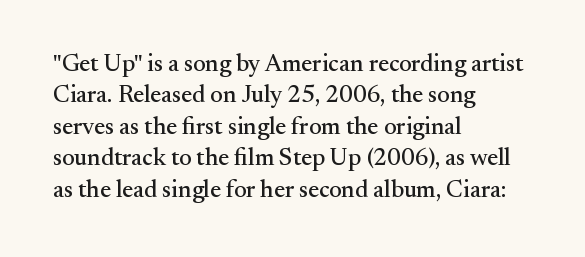
Q: Is the text italic (slanted)? A: No, it is upright.
Q: Is the text underlined? A: No.
Q: How is the paragraph aligned? A: Left-aligned.
Q: Is the spacing between letters normal or unusually wide? A: Normal.
Q: Is the spacing between lines tight, normal or loose? A: Normal.
